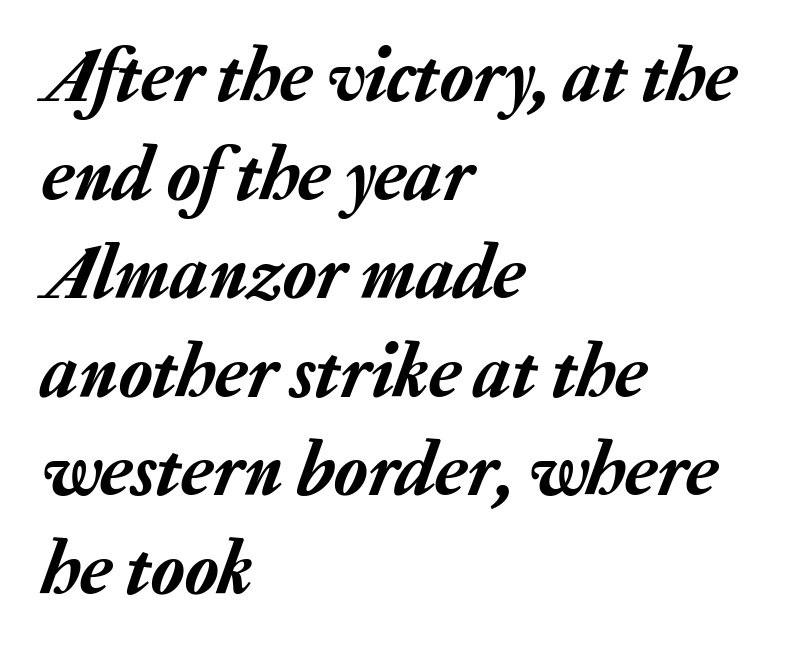
Q: Is the text italic (slanted)? A: Yes, it leans right by about 20 degrees.
Q: Is the text underlined? A: No.
Q: How is the paragraph aligned? A: Left-aligned.
Q: Is the spacing between letters normal or unusually wide? A: Normal.
Q: Is the spacing between lines tight, normal or loose? A: Normal.
Q: Width (condensed, normal, or wide)? A: Normal.
Q: Stroke contrast? A: Low.
Q: x-height? A: Medium.
Q: Monospaced? A: No.
